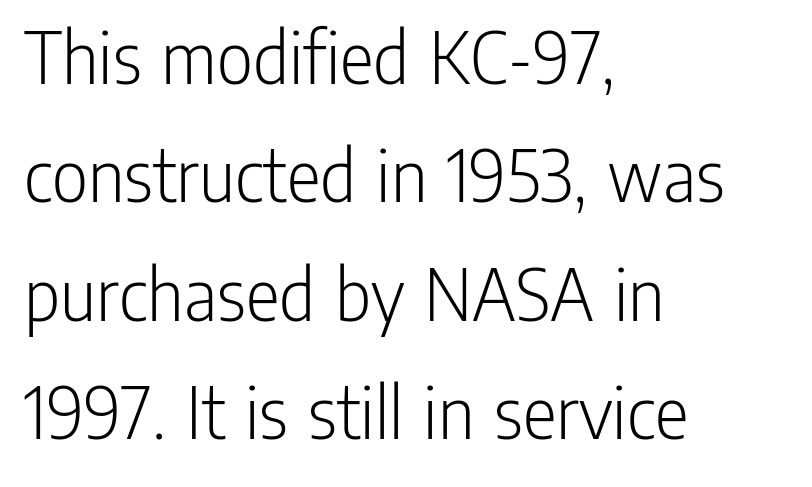
{"serif": "no", "italic": "no", "bold": "no", "weight": "light", "width": "condensed", "stroke_contrast": "low", "x_height": "medium", "monospaced": "no", "underline": "no", "align": "left", "line_spacing": "normal", "line_spacing_ratio": 1.5, "letter_spacing": "normal", "letter_spacing_em": 0.0, "glyph_px": 79}
